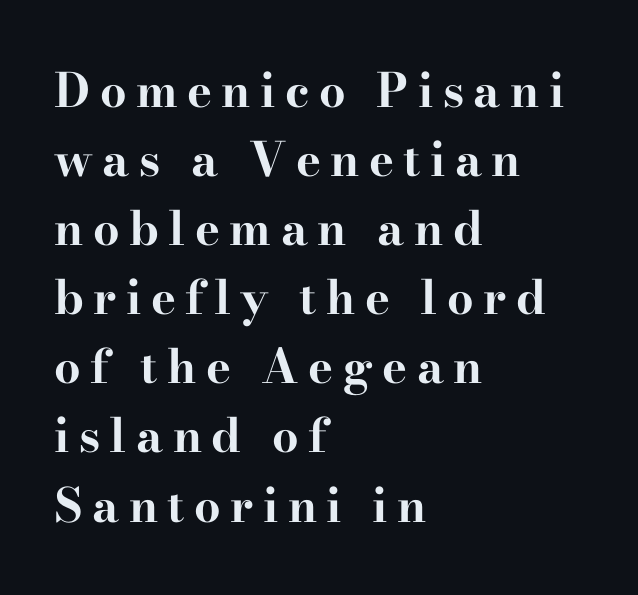
The image shows 47 px bold, wide serif type, upright; set left-aligned, normal line spacing (1.47x), unusually wide letter spacing (+0.2 em), not underlined; high stroke contrast and a small x-height.
